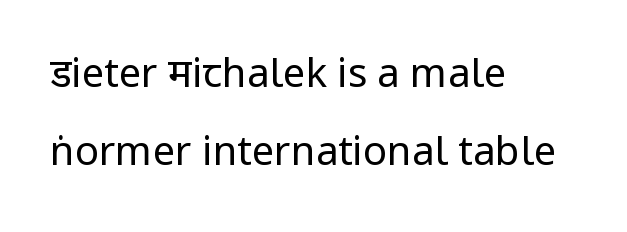
Q: Is the text bold? A: No.
Q: Is the text italic (slanted)? A: No, it is upright.
Q: Is the typeface a serif or a sans-serif typeface? A: Sans-serif.
Q: Is the text underlined? A: No.
Q: How is the paragraph aligned? A: Left-aligned.
Q: Is the spacing between letters normal or unusually wide? A: Normal.
Q: Is the spacing between lines tight, normal or loose? A: Loose.
Q: Width (condensed, normal, or wide)? A: Condensed.
Q: Stroke contrast? A: Low.
Q: x-height? A: Large.
Q: Monospaced? A: No.
